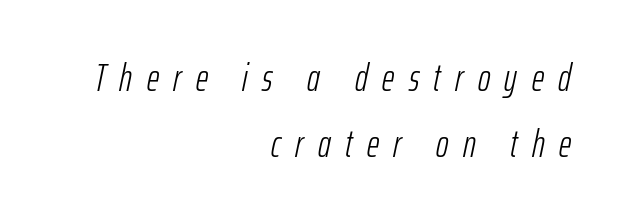
The image shows 38 px light, condensed type, italic (leaning right); set right-aligned, line spacing 1.73x, unusually wide letter spacing (+0.38 em), not underlined; low stroke contrast and a medium x-height.
